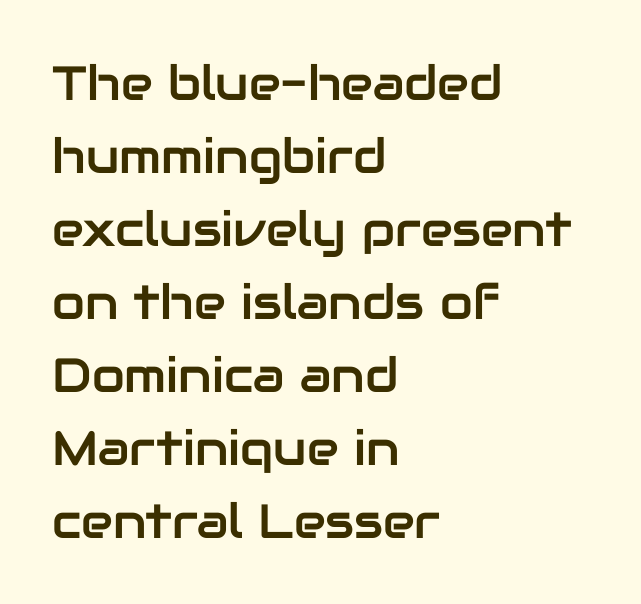
The image shows 48 px sans-serif type, upright; set left-aligned, normal line spacing (1.52x), normal letter spacing, not underlined; low stroke contrast and a medium x-height.
